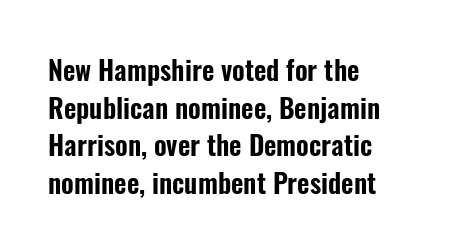
{"italic": "no", "underline": "no", "align": "left", "line_spacing": "normal", "line_spacing_ratio": 1.39, "letter_spacing": "normal", "letter_spacing_em": 0.0, "glyph_px": 27}
